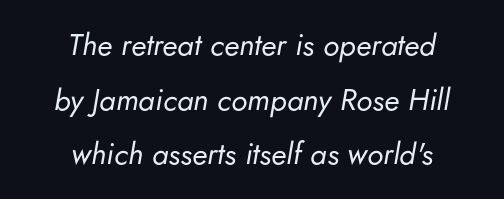
{"italic": "yes", "lean": "right", "slant_degrees": 5, "bold": "no", "weight": "regular", "width": "normal", "stroke_contrast": "low", "x_height": "small", "monospaced": "no", "underline": "no", "align": "center", "line_spacing_ratio": 1.82, "letter_spacing": "normal", "letter_spacing_em": 0.0, "glyph_px": 30}
